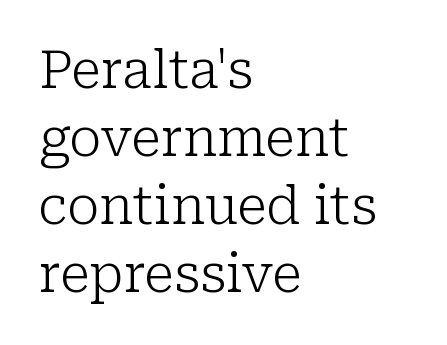
The image shows 52 px light serif type, upright; set left-aligned, normal line spacing (1.31x), normal letter spacing, not underlined; low stroke contrast and a medium x-height.
